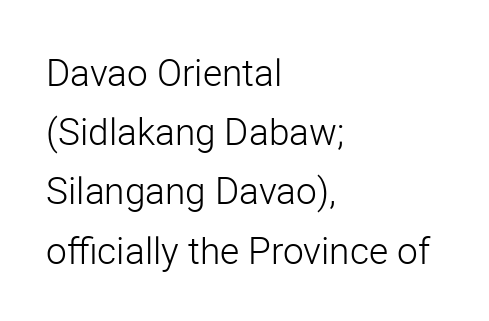
{"serif": "no", "italic": "no", "bold": "no", "weight": "light", "width": "normal", "stroke_contrast": "low", "x_height": "medium", "monospaced": "no", "underline": "no", "align": "left", "line_spacing": "normal", "line_spacing_ratio": 1.6, "letter_spacing": "normal", "letter_spacing_em": 0.0, "glyph_px": 37}
